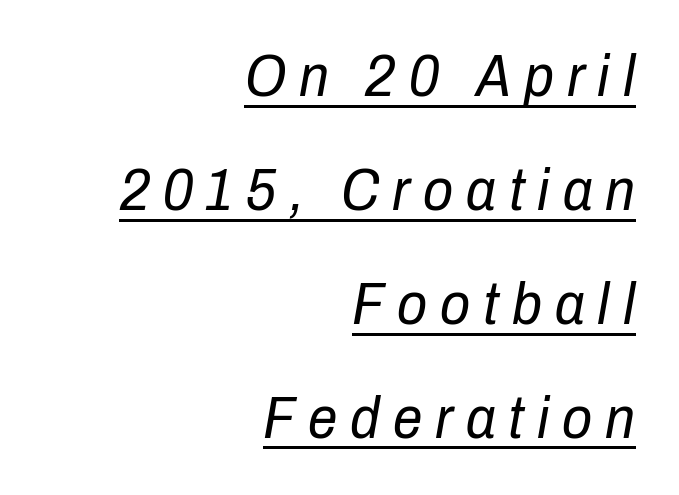
Emphasis-style slanted type is in use. The block of text is sparse from top to bottom, with ample space between rows. The paragraph shown leans on its right margin. What stands out about the letter spacing? Its width — letters are far apart.
